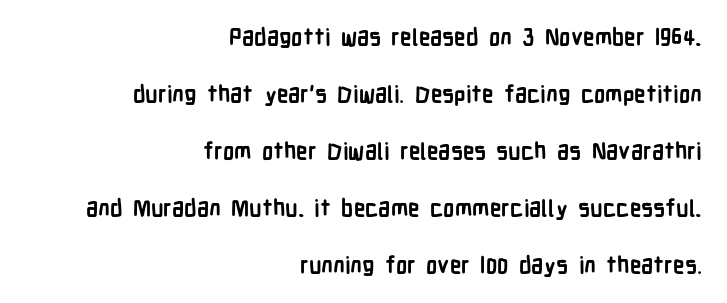
Check under the words: just untouched page. One-word summary of the alignment: right. Here the glyphs are tracked normally, forming tight word shapes. Does the weight exceed regular? Yes, all the way to bold.
